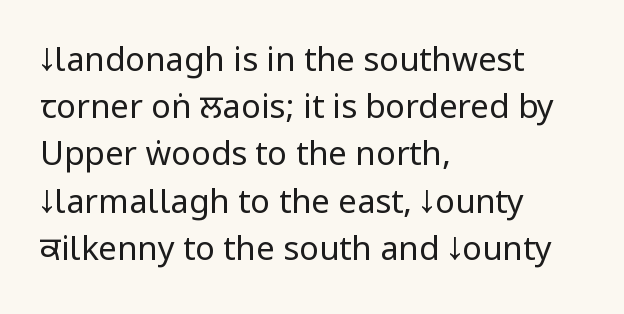
Q: Is the text bold? A: No.
Q: Is the text italic (slanted)? A: No, it is upright.
Q: Is the typeface a serif or a sans-serif typeface? A: Sans-serif.
Q: Is the text underlined? A: No.
Q: How is the paragraph aligned? A: Left-aligned.
Q: Is the spacing between letters normal or unusually wide? A: Normal.
Q: Is the spacing between lines tight, normal or loose? A: Normal.
Q: Width (condensed, normal, or wide)? A: Condensed.
Q: Stroke contrast? A: Low.
Q: x-height? A: Large.
Q: Monospaced? A: No.
